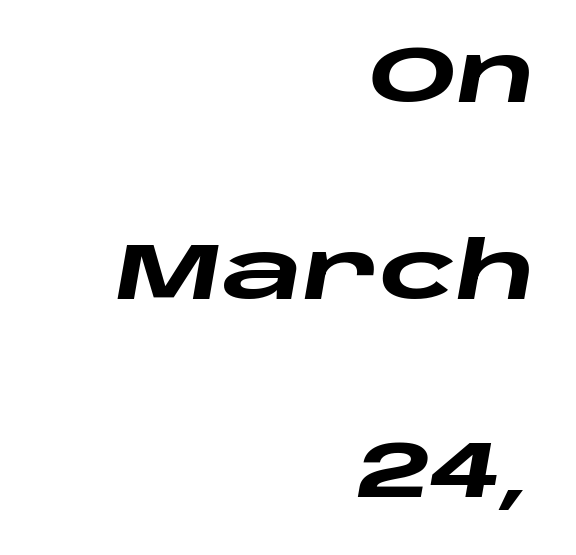
Compared with ordinary roman type, these characters are visibly tilted. The space between consecutive lines is lavish. The horizontal fit of the characters is conventional and even. Emphasis by weight is at full strength: bold. Do the characters align in a grid? No, the font is proportional.
